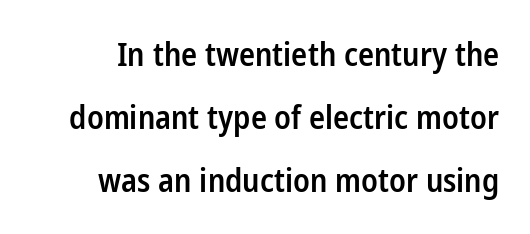
Airy leading. These lines keep a tight, regular rhythm from letter to letter. Descenders are the only things crossing below the line. In terms of weight, the rendering is demibold, just under bold. The rendering uses natural spacing where letterforms have individual widths. Nope, no serifs anywhere on these letters.
